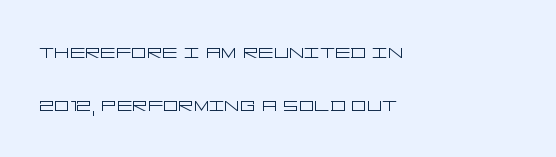
Words appear dense and cohesive because spacing is normal. Nope, not italic — everything's standing straight. Horizontal alignment here is leftward, the default for most running prose. Is the type heavy? It reads as light-to-regular instead. Line spacing here is loose. Descenders hang freely into open space.
